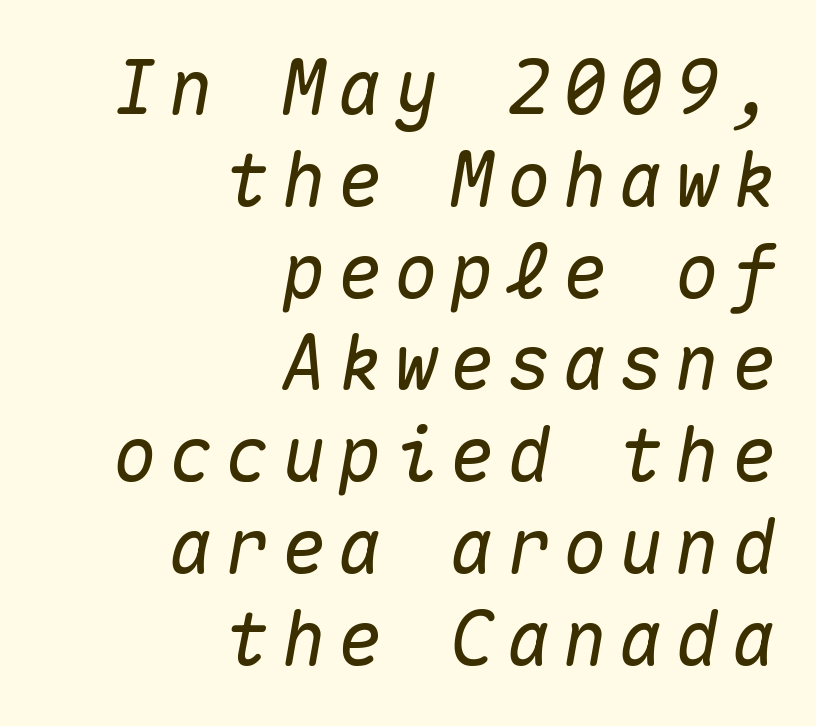
Monospaced: the letters line up in strict vertical columns. Looking at the ascenders, they clearly lean. Words float on clear page, feet unadorned. Caption: multi-line text, flush right, ragged left.
